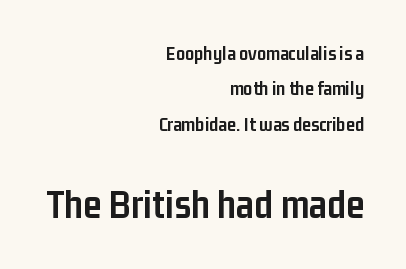
{"serif": "no", "italic": "no", "bold": "yes", "weight": "semibold", "width": "condensed", "stroke_contrast": "low", "x_height": "medium", "monospaced": "no", "underline": "no", "align": "right", "line_spacing_ratio": 1.77, "letter_spacing": "normal", "letter_spacing_em": 0.0, "larger_block": "second", "size_ratio": 2.05, "glyph_px": 41}
